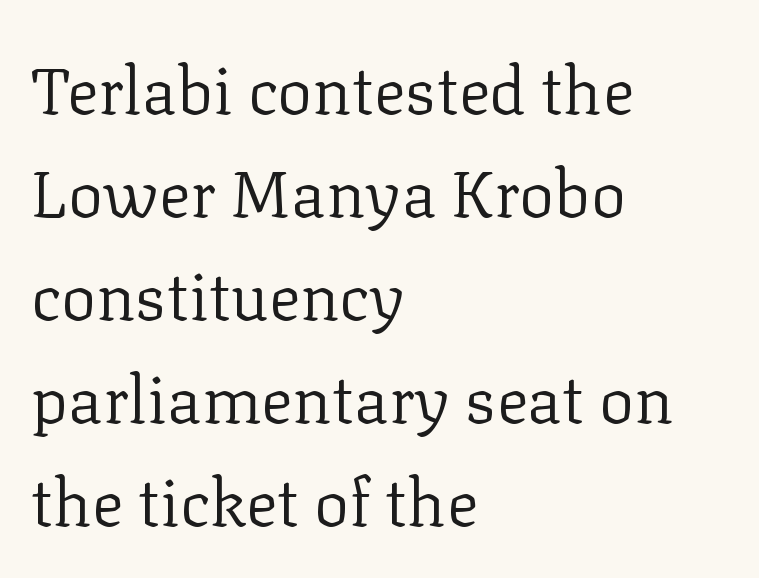
Q: Is the text bold? A: No.
Q: Is the text italic (slanted)? A: No, it is upright.
Q: Is the typeface a serif or a sans-serif typeface? A: Serif.
Q: Is the text underlined? A: No.
Q: How is the paragraph aligned? A: Left-aligned.
Q: Is the spacing between letters normal or unusually wide? A: Normal.
Q: Is the spacing between lines tight, normal or loose? A: Normal.
Q: Width (condensed, normal, or wide)? A: Normal.
Q: Stroke contrast? A: Low.
Q: x-height? A: Medium.
Q: Monospaced? A: No.
